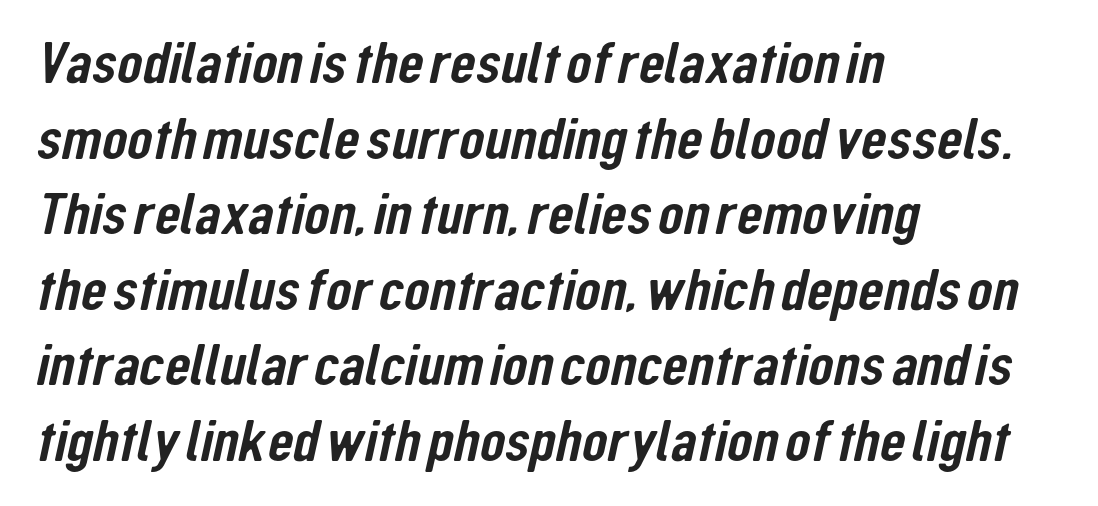
Q: Is the typeface a serif or a sans-serif typeface? A: Sans-serif.
Q: Is the text underlined? A: No.
Q: How is the paragraph aligned? A: Left-aligned.
Q: Is the spacing between letters normal or unusually wide? A: Normal.
Q: Is the spacing between lines tight, normal or loose? A: Normal.
Q: Width (condensed, normal, or wide)? A: Condensed.
Q: Stroke contrast? A: Low.
Q: x-height? A: Medium.
Q: Monospaced? A: No.
